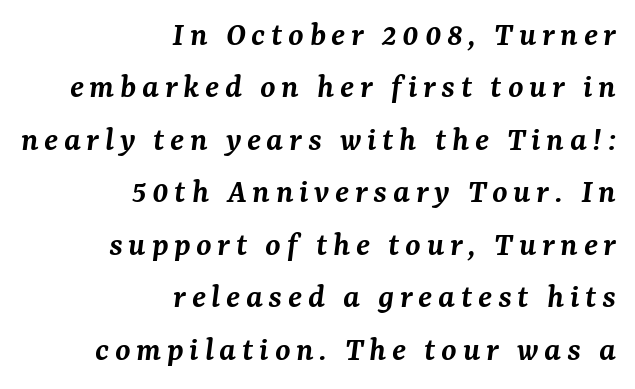
The image shows 35 px semibold serif type, italic (leaning right); set right-aligned, normal line spacing (1.5x), not underlined; medium stroke contrast and a medium x-height.
